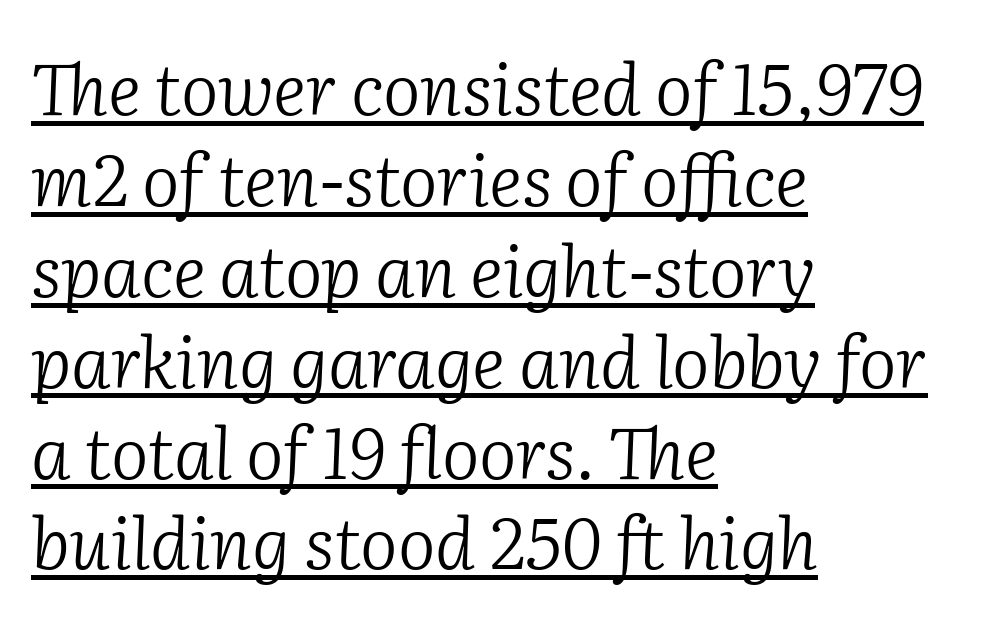
The image shows 71 px light serif type, italic (leaning right); set left-aligned, normal line spacing (1.28x), normal letter spacing, underlined; low stroke contrast and a medium x-height.
